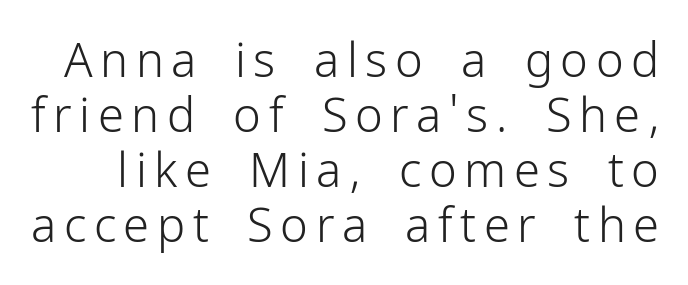
Quick note: underline off. Compared with a typical body face, this is equally light or lighter still. You could not count columns in this text — the font is proportionally spaced. The letters carry no serifs — their stems end cleanly without finishing strokes. The axis of the letterforms is exactly vertical.
